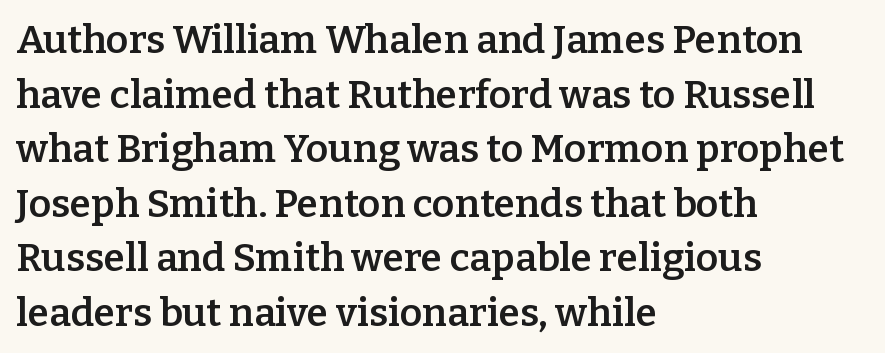
Q: Is the text bold? A: Semi-bold.
Q: Is the text italic (slanted)? A: No, it is upright.
Q: Is the typeface a serif or a sans-serif typeface? A: Serif.
Q: Is the text underlined? A: No.
Q: How is the paragraph aligned? A: Left-aligned.
Q: Is the spacing between letters normal or unusually wide? A: Normal.
Q: Is the spacing between lines tight, normal or loose? A: Normal.
Q: Width (condensed, normal, or wide)? A: Normal.
Q: Stroke contrast? A: Low.
Q: x-height? A: Medium.
Q: Monospaced? A: No.
